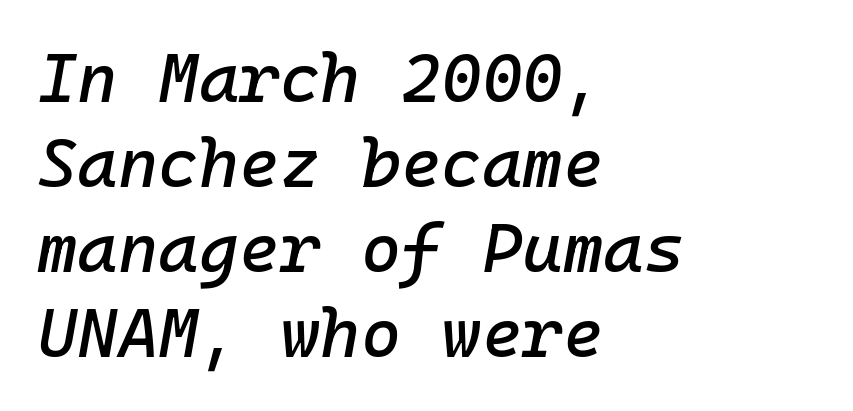
Q: Is the text italic (slanted)? A: Yes, it leans right by about 10 degrees.
Q: Is the text underlined? A: No.
Q: How is the paragraph aligned? A: Left-aligned.
Q: Is the spacing between letters normal or unusually wide? A: Normal.
Q: Width (condensed, normal, or wide)? A: Normal.
Q: Stroke contrast? A: Low.
Q: x-height? A: Medium.
